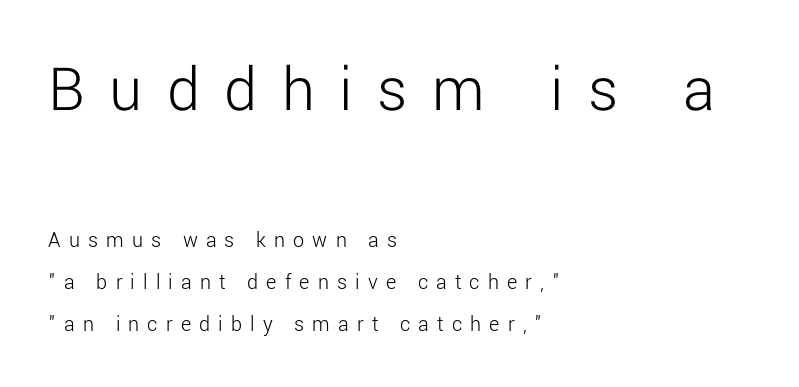
{"serif": "no", "italic": "no", "bold": "no", "weight": "light", "width": "normal", "stroke_contrast": "low", "x_height": "medium", "monospaced": "no", "underline": "no", "align": "left", "line_spacing": "loose", "line_spacing_ratio": 1.9, "letter_spacing": "wide", "letter_spacing_em": 0.37, "larger_block": "first", "size_ratio": 3.0, "glyph_px": 66}
